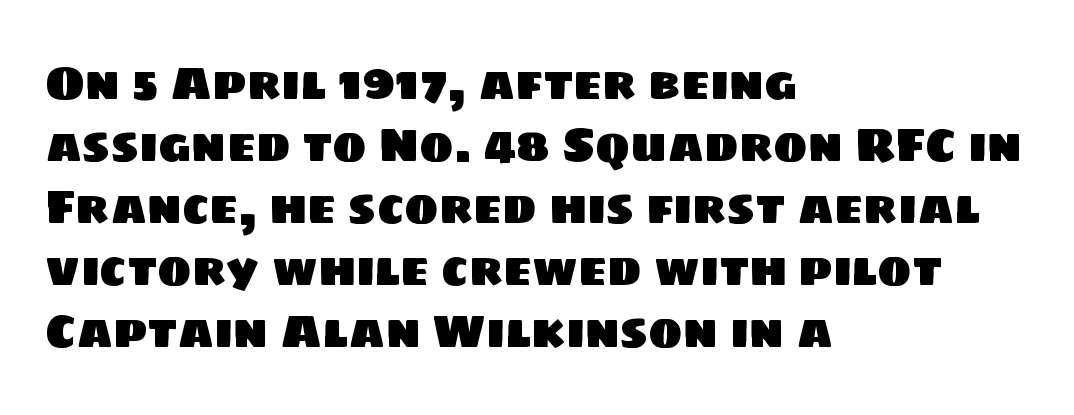
{"serif": "no", "width": "normal", "stroke_contrast": "low", "x_height": "large", "monospaced": "no", "underline": "no", "align": "left", "line_spacing": "normal", "line_spacing_ratio": 1.35, "letter_spacing": "normal", "letter_spacing_em": 0.0, "glyph_px": 46}
